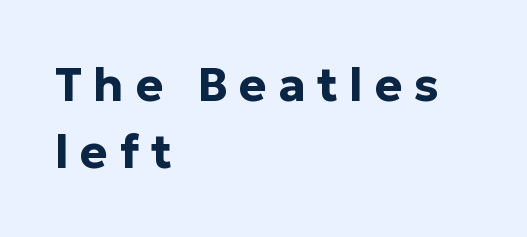
The image shows 47 px bold sans-serif type, upright; set left-aligned, normal line spacing (1.43x), unusually wide letter spacing (+0.24 em), not underlined; low stroke contrast and a medium x-height.
